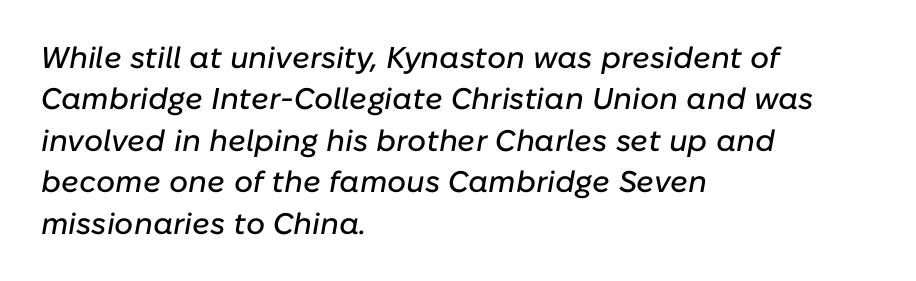
The face used here has a pronounced slope to its letters. Baseline-to-baseline distance is the conventional proportion of letter height. No extra tracking has been applied to these lines. Each line starts at the same left margin while the right side varies. Rule under the text: the space is simply empty.
